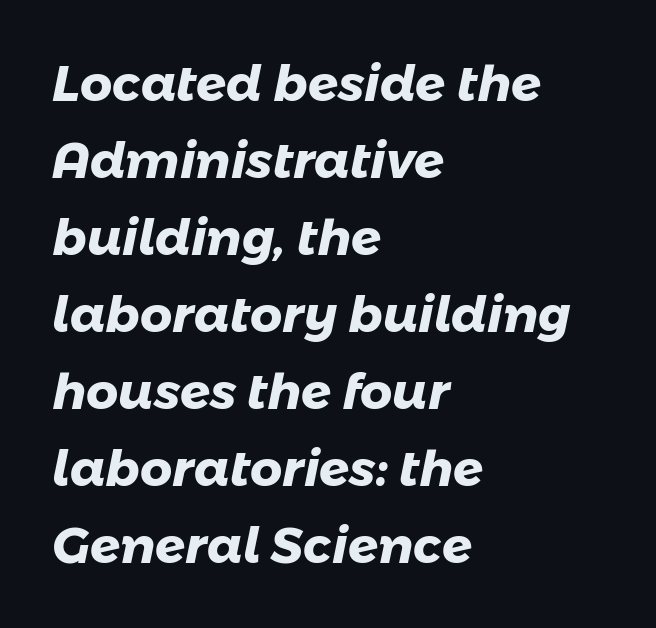
The image shows 50 px heavy sans-serif type; set left-aligned, normal line spacing (1.54x), normal letter spacing, not underlined; low stroke contrast and a medium x-height.
